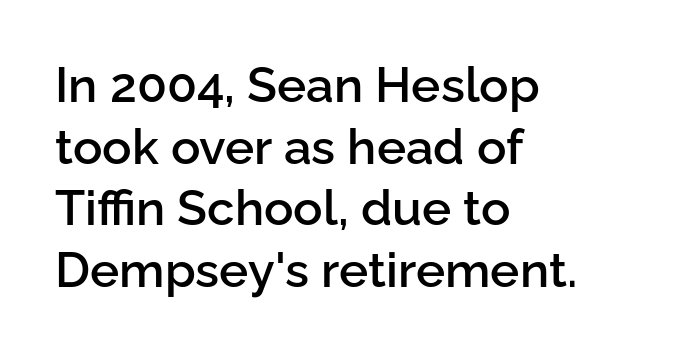
Posture: upright roman. This rendering uses left alignment, leaving the right contour irregular. The vertical gap from one line to the next is medium. Emphasis by weight is partial: semibold.
